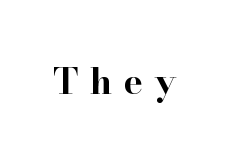
Does the lettering tilt? It doesn't — this is upright. This is heavy type, rendered in bold. The strip under each line holds only bare page. The letters carry serifs — small finishing strokes at the ends of their stems. The face used here is rendered with a markedly widened letterfit. Is this a fixed-width face? No — the glyphs have proportional, varying widths.
